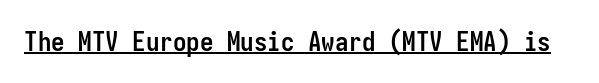
{"italic": "no", "bold": "yes", "underline": "yes", "letter_spacing": "normal", "letter_spacing_em": 0.0, "glyph_px": 27}
